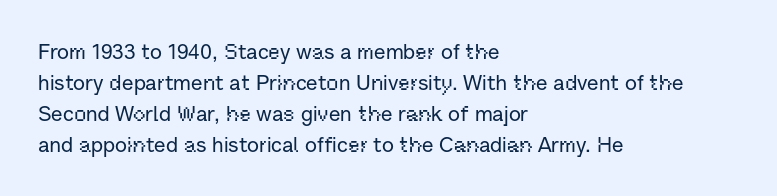
The image shows 21 px text type, upright; set left-aligned, normal line spacing (1.47x), normal letter spacing, not underlined.
